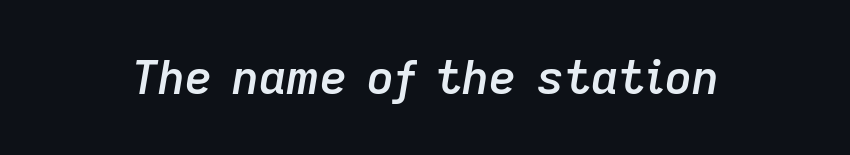
Q: Is the text bold? A: Semi-bold.
Q: Is the text italic (slanted)? A: Yes, it leans right by about 9 degrees.
Q: Is the text underlined? A: No.
Q: Is the spacing between letters normal or unusually wide? A: Normal.
Q: Width (condensed, normal, or wide)? A: Normal.
Q: Stroke contrast? A: Low.
Q: x-height? A: Medium.
Q: Monospaced? A: No.
